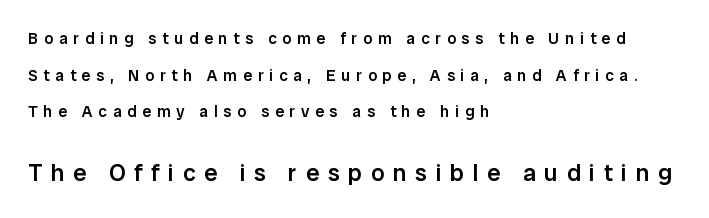
The image shows 24 px text type, upright; set left-aligned, loose line spacing (2.29x), unusually wide letter spacing (+0.36 em), not underlined; the second (bottom) block is 1.5x larger.
